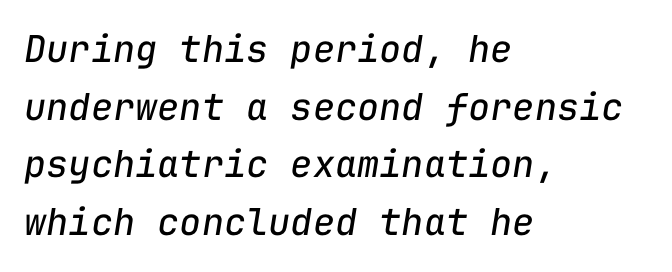
The paragraph has a hard left edge and a soft right edge. The letters look calm and open, with moderate or lighter stems. Baseline-to-baseline distance is the conventional proportion of letter height. These lines keep a tight, regular rhythm from letter to letter.
